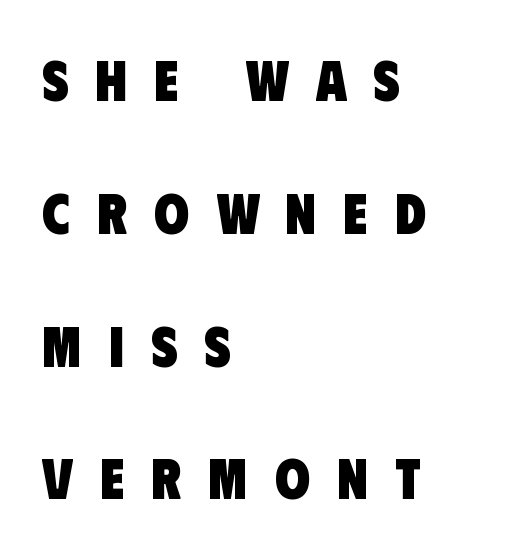
Q: Is the text bold? A: Yes.
Q: Is the typeface a serif or a sans-serif typeface? A: Sans-serif.
Q: Is the text underlined? A: No.
Q: How is the paragraph aligned? A: Left-aligned.
Q: Is the spacing between letters normal or unusually wide? A: Unusually wide.
Q: Is the spacing between lines tight, normal or loose? A: Loose.
Q: Width (condensed, normal, or wide)? A: Condensed.
Q: Stroke contrast? A: Low.
Q: x-height? A: Large.
Q: Monospaced? A: No.
